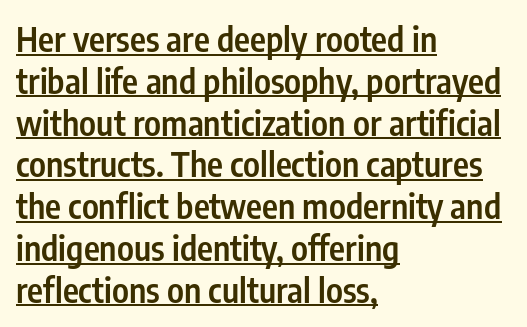
The image shows 34 px semibold, condensed sans-serif type, upright; set left-aligned, line spacing 1.23x, normal letter spacing, underlined; low stroke contrast and a medium x-height.
